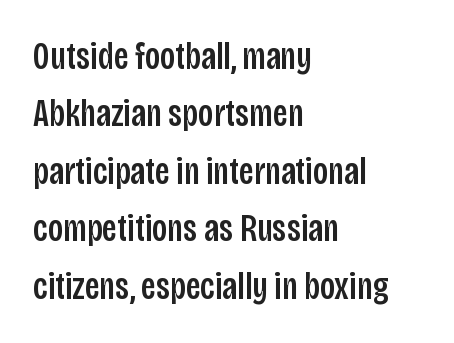
The passage shown stacks its lines at a standard gap. Decoration check: the copy has no underline. Every row of glyphs begins at an identical x-position on the left. Is the letter spacing exaggerated? No — it looks like the ordinary default. You could not count columns in this text — the font is proportionally spaced. The glyphs in this specimen are sans serif.
